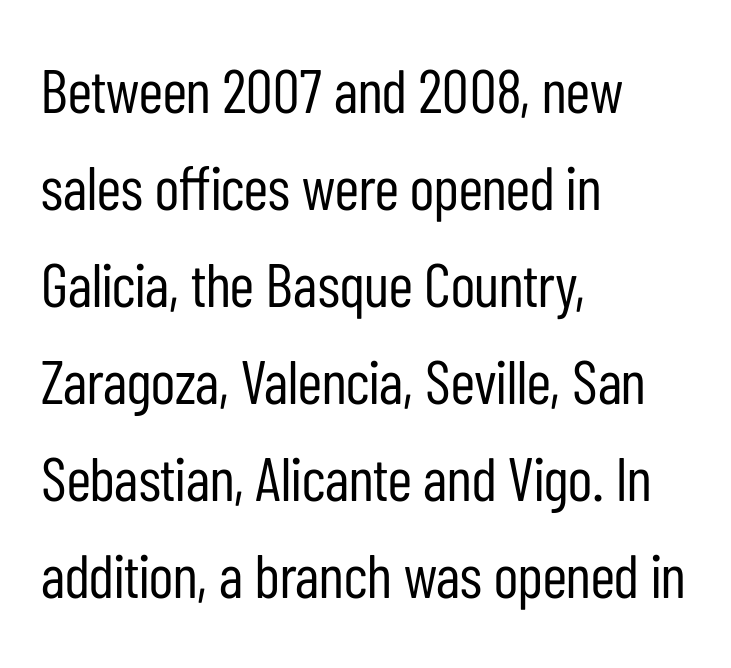
Q: Is the text bold? A: No.
Q: Is the text italic (slanted)? A: No, it is upright.
Q: Is the typeface a serif or a sans-serif typeface? A: Sans-serif.
Q: Is the text underlined? A: No.
Q: How is the paragraph aligned? A: Left-aligned.
Q: Is the spacing between letters normal or unusually wide? A: Normal.
Q: Is the spacing between lines tight, normal or loose? A: Normal.
Q: Width (condensed, normal, or wide)? A: Condensed.
Q: Stroke contrast? A: Low.
Q: x-height? A: Medium.
Q: Monospaced? A: No.
